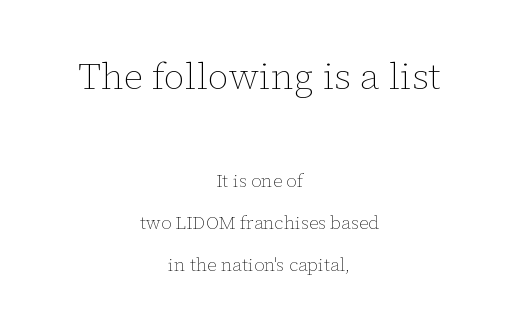
The image shows 37 px thin type, upright; set centered, loose line spacing (2.33x), normal letter spacing, not underlined; the first (top) block is 2.06x larger; low stroke contrast and a medium x-height.
